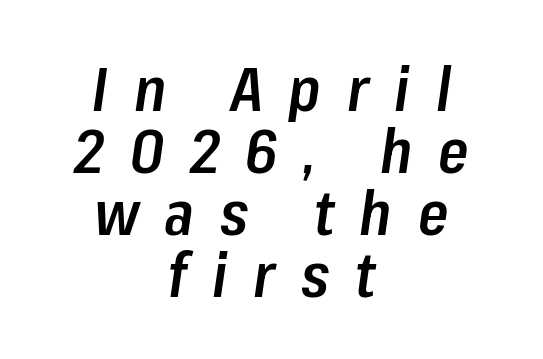
Typographic density is moderately raised because the face is semibold. The specimen reads as italic at a glance. Regarding leading, the lines here are crowded together. Glance below the letters and you will spot only blank space.
